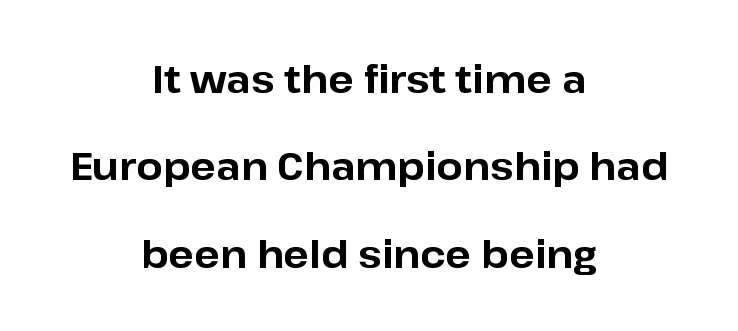
Type style note: lacks serifs. There is no visible air inserted between adjacent glyphs. The passage shown is not underscored anywhere. Does the leading feel generous? Absolutely, it's lavish.
